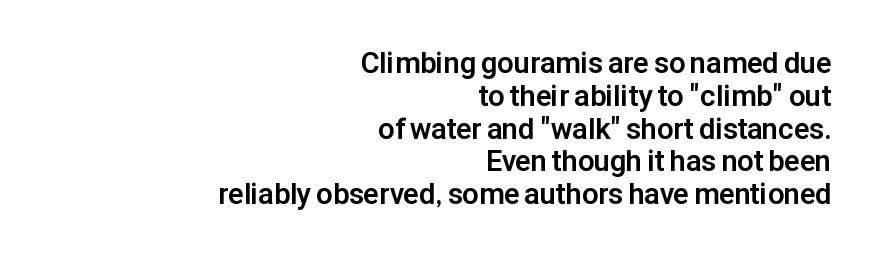
Q: Is the text bold? A: Yes.
Q: Is the text italic (slanted)? A: No, it is upright.
Q: Is the typeface a serif or a sans-serif typeface? A: Sans-serif.
Q: Is the text underlined? A: No.
Q: How is the paragraph aligned? A: Right-aligned.
Q: Is the spacing between letters normal or unusually wide? A: Normal.
Q: Is the spacing between lines tight, normal or loose? A: Tight.
Q: Width (condensed, normal, or wide)? A: Normal.
Q: Stroke contrast? A: Low.
Q: x-height? A: Medium.
Q: Monospaced? A: No.
